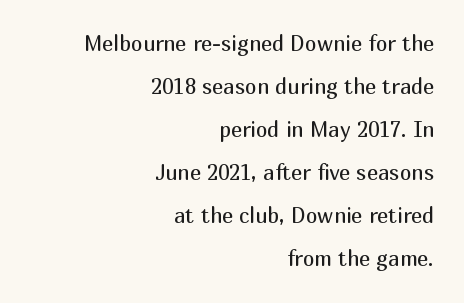
{"italic": "no", "bold": "no", "underline": "no", "align": "right", "line_spacing": "loose", "line_spacing_ratio": 2.05, "letter_spacing": "normal", "letter_spacing_em": 0.0, "glyph_px": 21}
